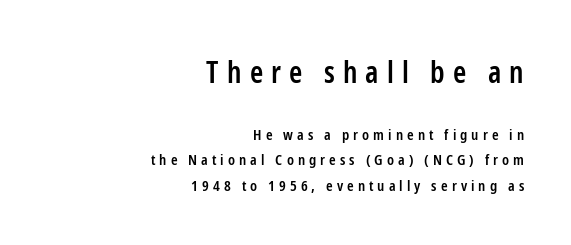
{"serif": "no", "italic": "no", "bold": "semi", "weight": "semibold", "width": "condensed", "stroke_contrast": "low", "x_height": "medium", "monospaced": "no", "underline": "no", "align": "right", "line_spacing": "normal", "line_spacing_ratio": 1.7, "letter_spacing": "wide", "letter_spacing_em": 0.27, "larger_block": "first", "size_ratio": 2.0, "glyph_px": 30}
